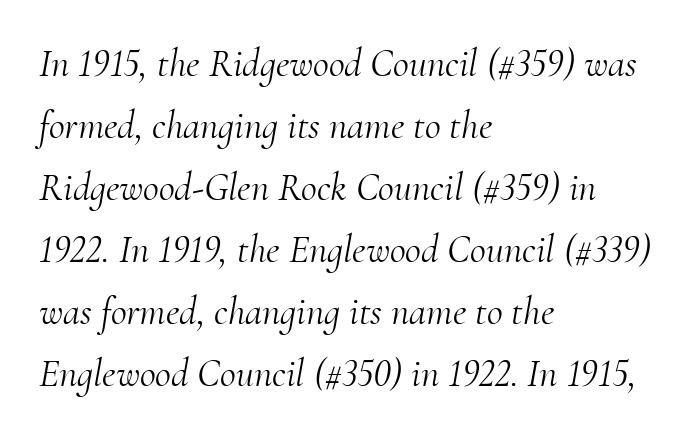
Any mark beneath the type? The region is blank. The lines in this sample share a left origin and differ only in where they stop. Varying glyph widths throughout — classic text-font behaviour. Regular leading. The line texture is even and compact thanks to regular tracking.
